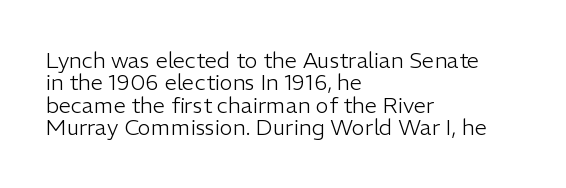
The image shows 22 px text type, upright; set left-aligned, tight line spacing (1.02x), normal letter spacing, not underlined.
